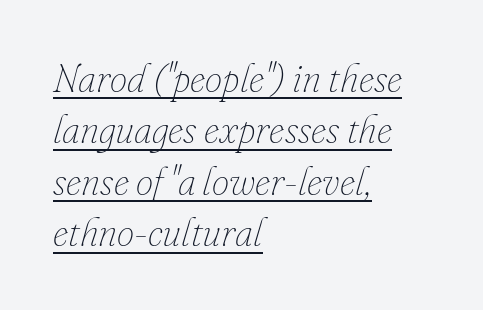
{"italic": "yes", "lean": "right", "slant_degrees": 16, "bold": "no", "weight": "thin", "width": "normal", "stroke_contrast": "low", "x_height": "small", "monospaced": "no", "underline": "yes", "align": "left", "line_spacing": "normal", "line_spacing_ratio": 1.32, "letter_spacing": "normal", "letter_spacing_em": 0.0, "glyph_px": 39}
